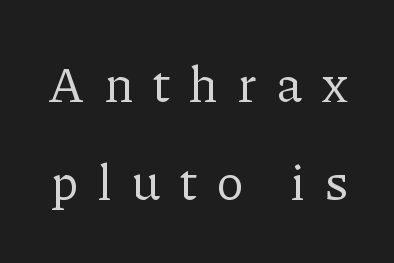
The image shows 50 px regular-weight serif type, upright; set loose line spacing (1.97x), unusually wide letter spacing (+0.38 em), not underlined; low stroke contrast and a medium x-height.
